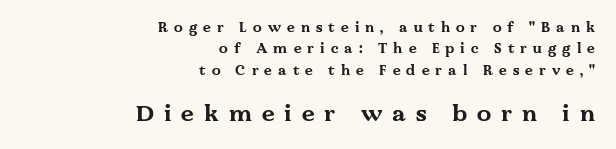
Tracking here is generous; glyphs stand well apart from one another. Look at the glyph heights: the lower group is clearly the bigger setting. A flush-right, rag-left setting is used for this passage. Each new line begins a customary step beneath the previous one. Just letters on the line, the space beneath them empty.
